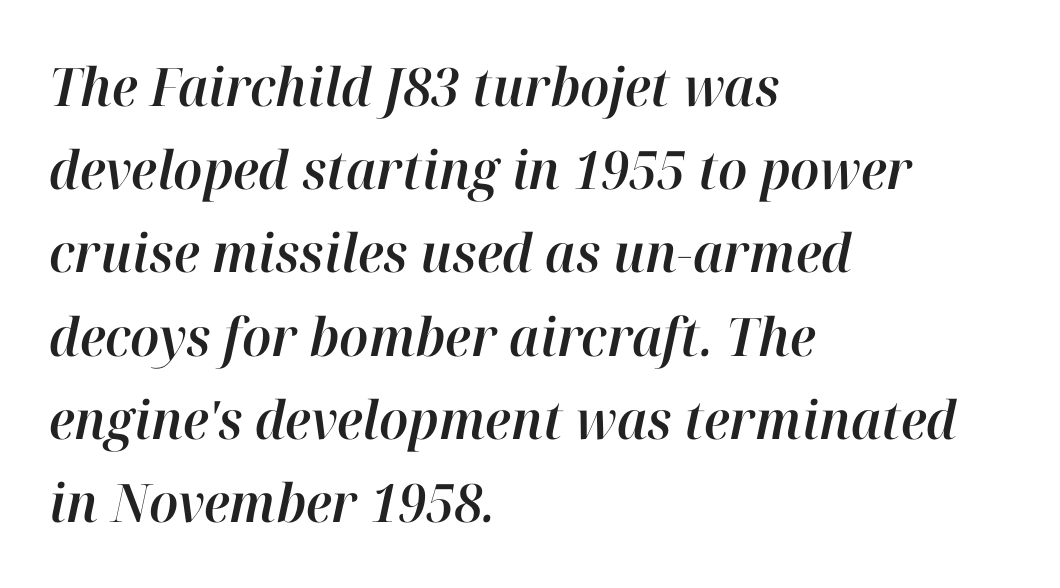
{"italic": "yes", "lean": "right", "slant_degrees": 12, "width": "normal", "stroke_contrast": "high", "x_height": "medium", "monospaced": "no", "underline": "no", "align": "left", "line_spacing": "normal", "line_spacing_ratio": 1.57, "letter_spacing": "normal", "letter_spacing_em": 0.0, "glyph_px": 53}
